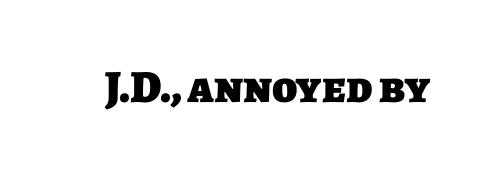
{"serif": "no", "bold": "yes", "weight": "heavy", "width": "normal", "stroke_contrast": "low", "x_height": "large", "monospaced": "no", "underline": "no", "letter_spacing": "normal", "letter_spacing_em": 0.0, "glyph_px": 46}
